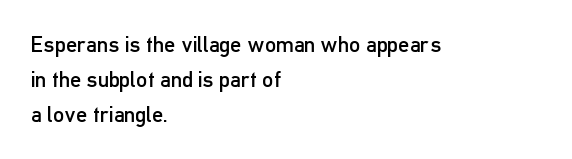
{"italic": "no", "bold": "no", "underline": "no", "align": "left", "line_spacing": "normal", "line_spacing_ratio": 1.58, "letter_spacing": "normal", "letter_spacing_em": 0.0, "glyph_px": 22}
